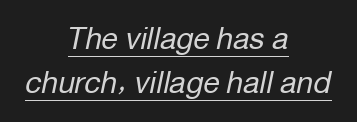
The passage shown is typed in a proportional face where columns would drift. Slanted lettering throughout. The strokes are not fattened; the text isn't bold. In designer terms, the underline attribute is active on this setting.
